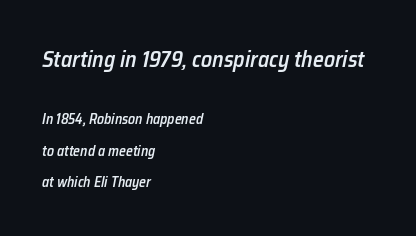
{"italic": "yes", "lean": "right", "slant_degrees": 12, "bold": "semi", "underline": "no", "align": "left", "line_spacing": "loose", "line_spacing_ratio": 2.22, "letter_spacing": "normal", "letter_spacing_em": 0.0, "larger_block": "first", "size_ratio": 1.57, "glyph_px": 22}
